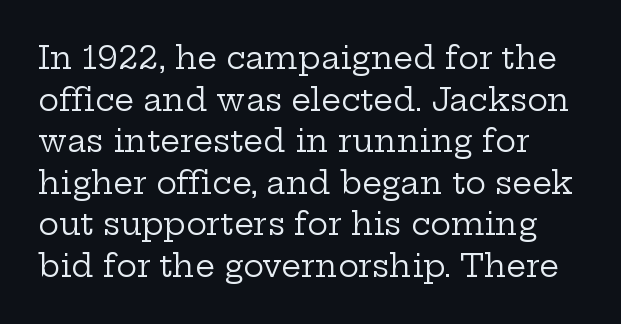
{"serif": "yes", "italic": "no", "bold": "no", "weight": "regular", "width": "wide", "stroke_contrast": "low", "x_height": "medium", "monospaced": "no", "underline": "no", "line_spacing": "normal", "line_spacing_ratio": 1.34, "letter_spacing": "normal", "letter_spacing_em": 0.0, "glyph_px": 31}
